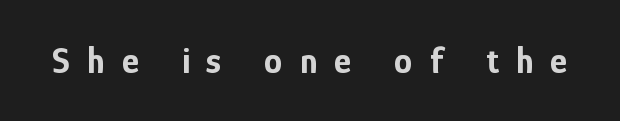
The image shows 37 px bold, condensed sans-serif type, upright; set unusually wide letter spacing (+0.46 em), not underlined; low stroke contrast and a medium x-height.
